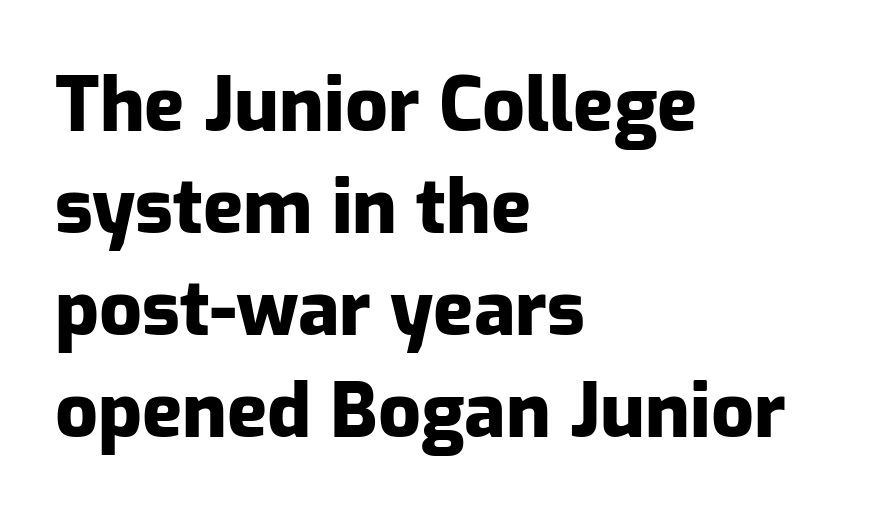
Students, note that the glyphs here touch the page at normal intervals. Line beginnings align vertically; line endings do not. What weight is shown? A full bold with thick strokes. The lines sit at an ordinary, default distance from one another.
